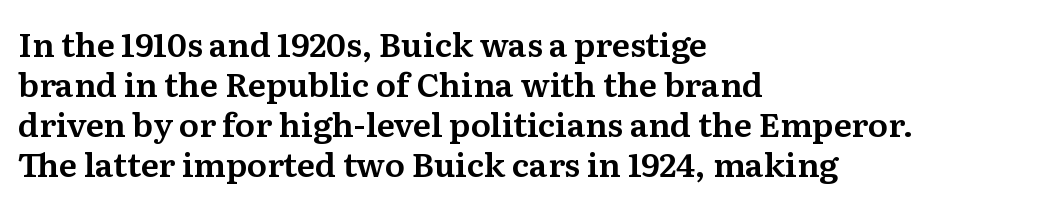
Q: Is the text italic (slanted)? A: No, it is upright.
Q: Is the typeface a serif or a sans-serif typeface? A: Serif.
Q: Is the text underlined? A: No.
Q: How is the paragraph aligned? A: Left-aligned.
Q: Is the spacing between letters normal or unusually wide? A: Normal.
Q: Width (condensed, normal, or wide)? A: Normal.
Q: Stroke contrast? A: Medium.
Q: x-height? A: Medium.
Q: Monospaced? A: No.
